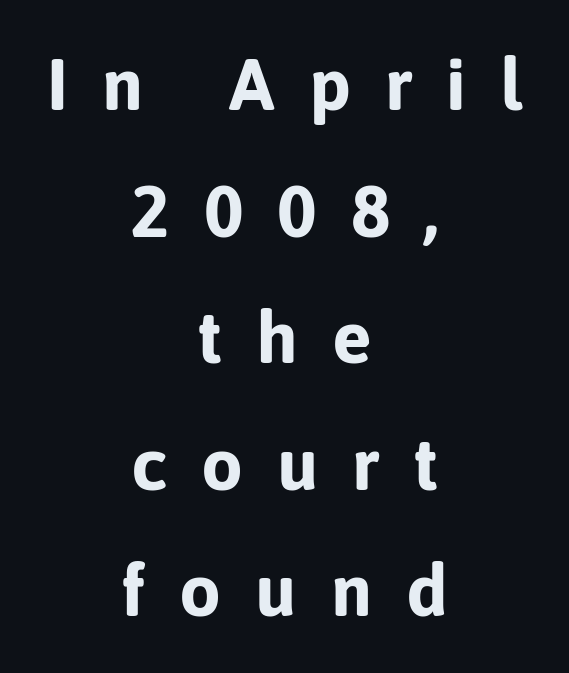
Q: Is the text bold? A: Yes.
Q: Is the text italic (slanted)? A: No, it is upright.
Q: Is the typeface a serif or a sans-serif typeface? A: Sans-serif.
Q: Is the text underlined? A: No.
Q: How is the paragraph aligned? A: Centered.
Q: Is the spacing between letters normal or unusually wide? A: Unusually wide.
Q: Width (condensed, normal, or wide)? A: Normal.
Q: Stroke contrast? A: Low.
Q: x-height? A: Medium.
Q: Monospaced? A: No.
